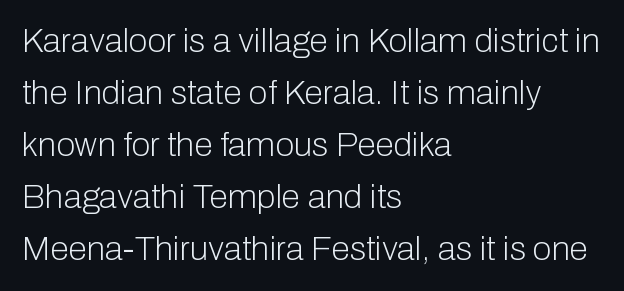
Q: Is the text bold? A: No.
Q: Is the text italic (slanted)? A: No, it is upright.
Q: Is the typeface a serif or a sans-serif typeface? A: Sans-serif.
Q: Is the text underlined? A: No.
Q: How is the paragraph aligned? A: Left-aligned.
Q: Is the spacing between letters normal or unusually wide? A: Normal.
Q: Is the spacing between lines tight, normal or loose? A: Normal.
Q: Width (condensed, normal, or wide)? A: Normal.
Q: Stroke contrast? A: Low.
Q: x-height? A: Medium.
Q: Monospaced? A: No.
